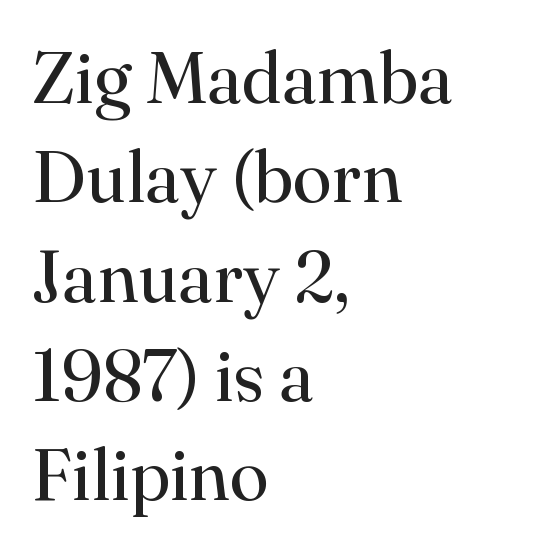
The image shows 72 px regular-weight serif type, upright; set left-aligned, normal line spacing (1.38x), normal letter spacing, not underlined; high stroke contrast and a small x-height.
